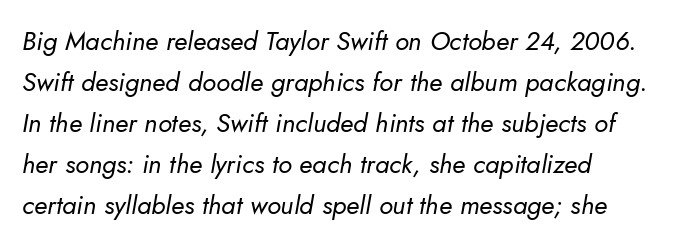
{"italic": "yes", "lean": "right", "slant_degrees": 5, "bold": "no", "underline": "no", "line_spacing": "normal", "line_spacing_ratio": 1.58, "letter_spacing": "normal", "letter_spacing_em": 0.0, "glyph_px": 26}
